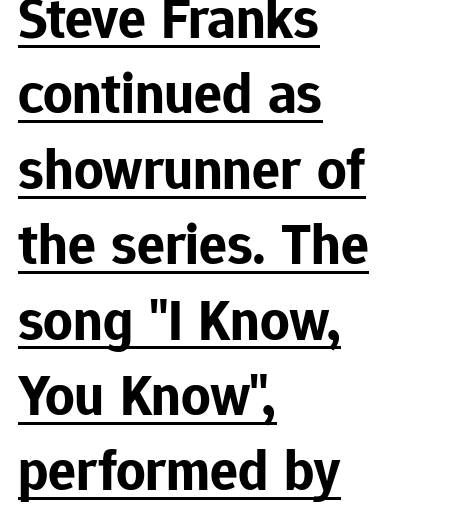
The image shows 58 px bold sans-serif type, upright; set left-aligned, normal line spacing (1.3x), normal letter spacing, underlined; low stroke contrast and a medium x-height.
